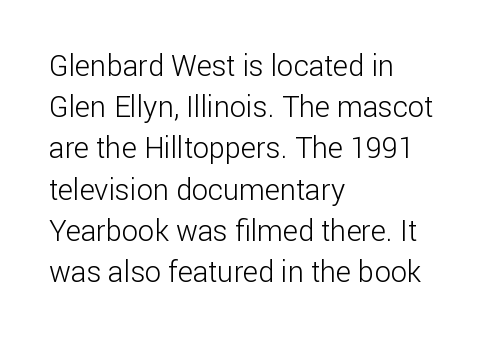
Observe the absence of serifs on each vertical stroke in this sample. Underlining? Definitely not there. Every stem runs plumb, perpendicular to the baseline. The face looks like a standard text weight, possibly lighter. You could call the tracking neutral — neither tight nor loose. In terms of leading, this rendering sits right in the middle.
